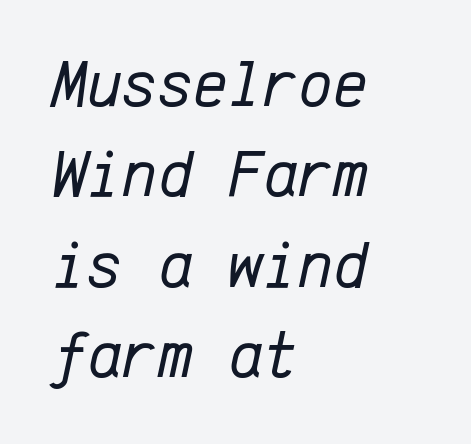
The image shows 67 px regular-weight type, italic (leaning right), monospaced; set left-aligned, normal line spacing (1.35x), normal letter spacing, not underlined; low stroke contrast and a medium x-height.
